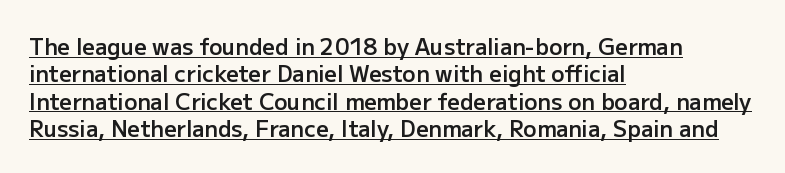
Q: Is the text bold? A: Semi-bold.
Q: Is the text italic (slanted)? A: No, it is upright.
Q: Is the text underlined? A: Yes.
Q: How is the paragraph aligned? A: Left-aligned.
Q: Is the spacing between letters normal or unusually wide? A: Normal.
